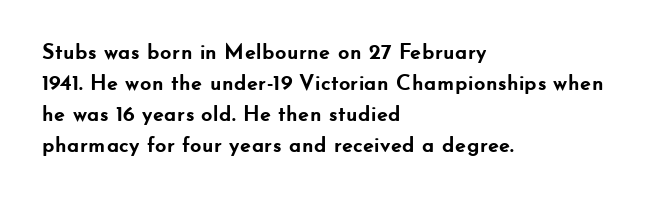
Q: Is the text bold? A: Yes.
Q: Is the text italic (slanted)? A: No, it is upright.
Q: Is the text underlined? A: No.
Q: How is the paragraph aligned? A: Left-aligned.
Q: Is the spacing between letters normal or unusually wide? A: Normal.
Q: Is the spacing between lines tight, normal or loose? A: Normal.
